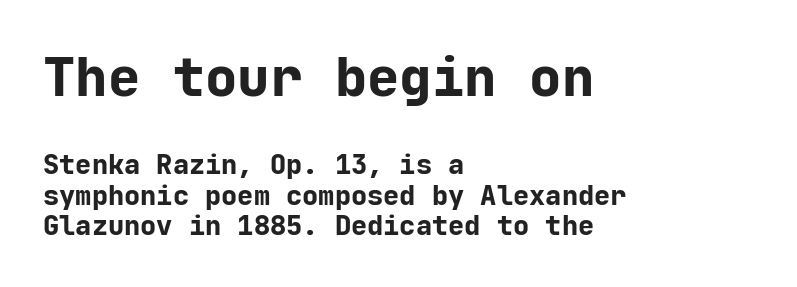
The image shows 54 px bold sans-serif type, upright, monospaced; set left-aligned, tight line spacing (1.13x), normal letter spacing, not underlined; the first (top) block is 2.0x larger; low stroke contrast and a medium x-height.
